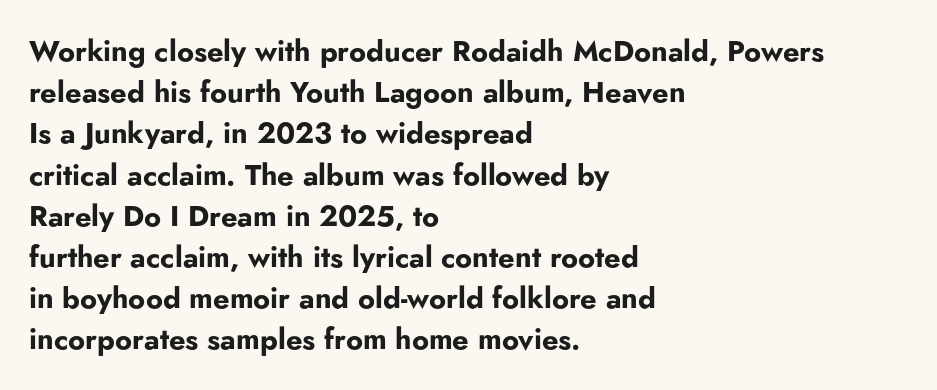
The rows are spaced the way most documents space them. The passage shown has conventional tracking throughout. The face used here is proportionally spaced, like ordinary book or web type. Upright lettering throughout. Any mark beneath the type? The region is blank.
